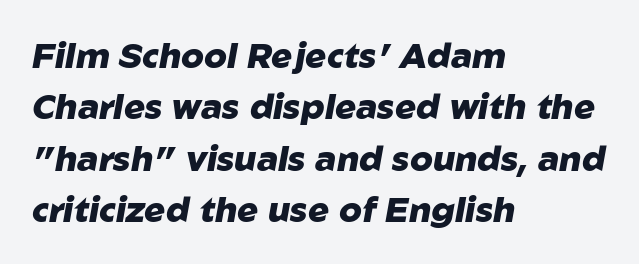
In terms of letterspacing, this is plain default setting. A full-strength bold gives these letters their thick strokes. This sample uses an oblique cut, with every glyph tilted off the vertical. Anything drawn beneath the words? Only blank space. Spacing verdict: proportional, widths tailored to each character. This sample keeps an unexceptional amount of space between lines.
